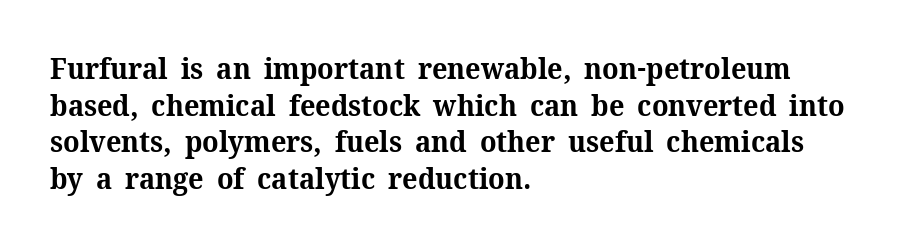
Q: Is the text bold? A: Yes.
Q: Is the text italic (slanted)? A: No, it is upright.
Q: Is the typeface a serif or a sans-serif typeface? A: Serif.
Q: Is the text underlined? A: No.
Q: How is the paragraph aligned? A: Left-aligned.
Q: Is the spacing between letters normal or unusually wide? A: Normal.
Q: Is the spacing between lines tight, normal or loose? A: Normal.
Q: Width (condensed, normal, or wide)? A: Normal.
Q: Stroke contrast? A: Medium.
Q: x-height? A: Medium.
Q: Monospaced? A: No.
